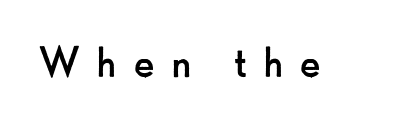
Lines of text with bare space underneath. The letterforms sit at book weight or below. Think of a printed novel: that variable character pitch is what you see here. You can tell from the bare stems that sans-serif type was used. Short note: letters widely spaced. The typography opts for an upright posture over an oblique one.
